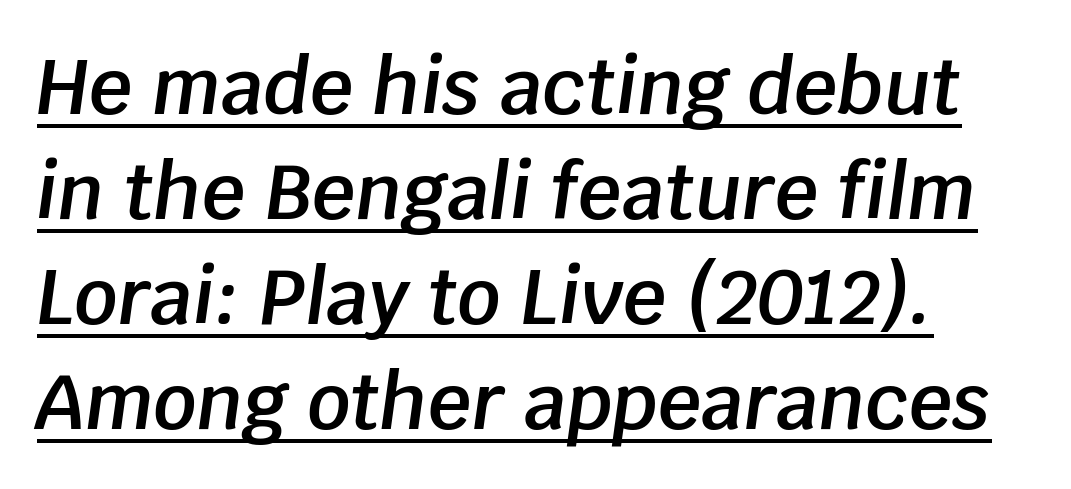
Q: Is the text bold? A: Semi-bold.
Q: Is the text italic (slanted)? A: Yes, it leans right by about 8 degrees.
Q: Is the text underlined? A: Yes.
Q: How is the paragraph aligned? A: Left-aligned.
Q: Is the spacing between letters normal or unusually wide? A: Normal.
Q: Is the spacing between lines tight, normal or loose? A: Normal.
Q: Width (condensed, normal, or wide)? A: Normal.
Q: Stroke contrast? A: Low.
Q: x-height? A: Large.
Q: Monospaced? A: No.
